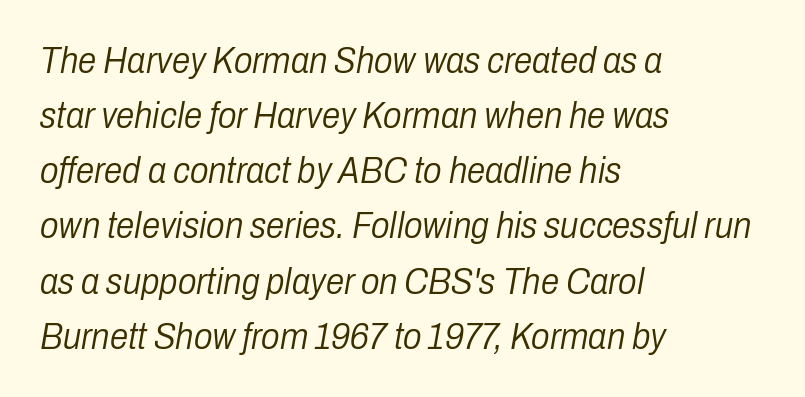
The image shows 37 px light, condensed type, italic (leaning right); set left-aligned, normal line spacing (1.49x), normal letter spacing, not underlined; low stroke contrast and a medium x-height.
